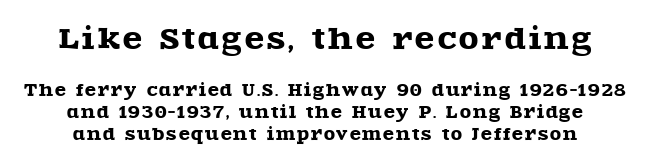
Q: Is the text italic (slanted)? A: No, it is upright.
Q: Is the typeface a serif or a sans-serif typeface? A: Serif.
Q: Is the text underlined? A: No.
Q: How is the paragraph aligned? A: Centered.
Q: Is the spacing between lines tight, normal or loose? A: Normal.
Q: Which block of text is set in a larger size, the first (top) or the second (bottom)? A: The first (top) one.
Q: Width (condensed, normal, or wide)? A: Wide.
Q: x-height? A: Large.
Q: Monospaced? A: No.
